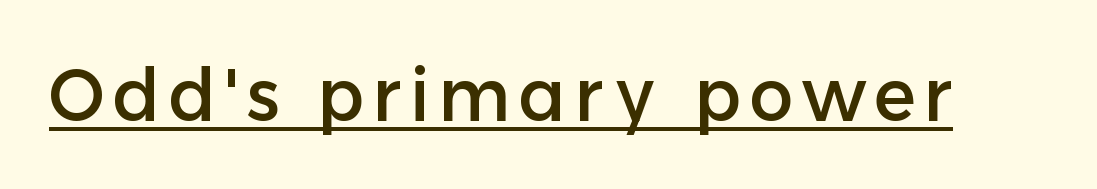
The image shows 74 px sans-serif type, upright; set underlined; low stroke contrast and a medium x-height.
